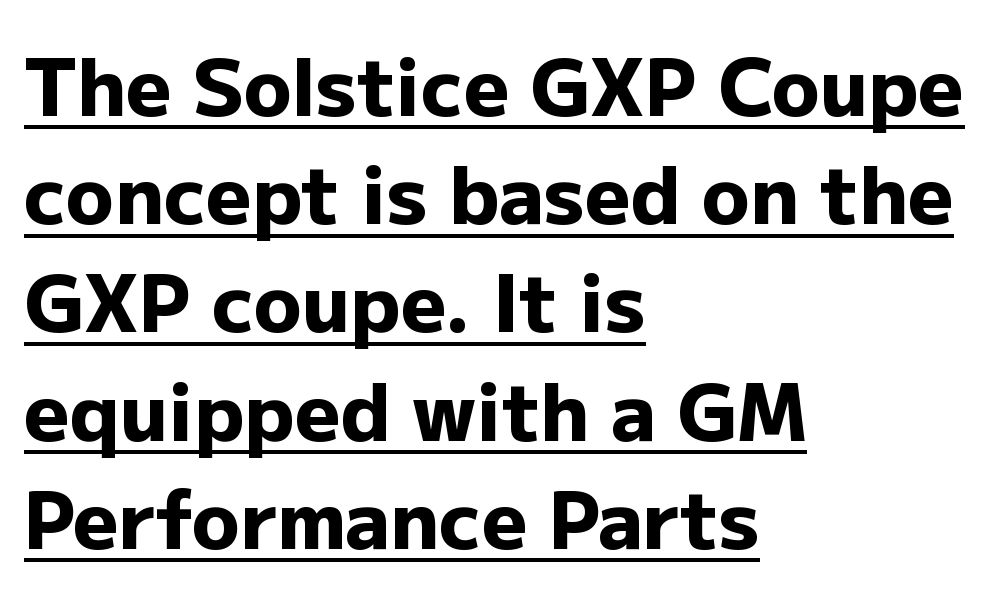
{"serif": "no", "italic": "no", "bold": "yes", "weight": "heavy", "width": "normal", "stroke_contrast": "low", "x_height": "medium", "monospaced": "no", "underline": "yes", "align": "left", "line_spacing": "normal", "line_spacing_ratio": 1.37, "letter_spacing": "normal", "letter_spacing_em": 0.0, "glyph_px": 79}
